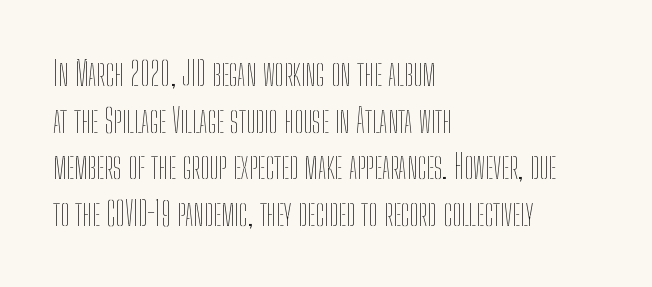
Q: Is the text bold? A: No.
Q: Is the text italic (slanted)? A: No, it is upright.
Q: Is the text underlined? A: No.
Q: How is the paragraph aligned? A: Left-aligned.
Q: Is the spacing between letters normal or unusually wide? A: Normal.
Q: Is the spacing between lines tight, normal or loose? A: Normal.
Q: Width (condensed, normal, or wide)? A: Condensed.
Q: Stroke contrast? A: Low.
Q: x-height? A: Medium.
Q: Monospaced? A: No.
